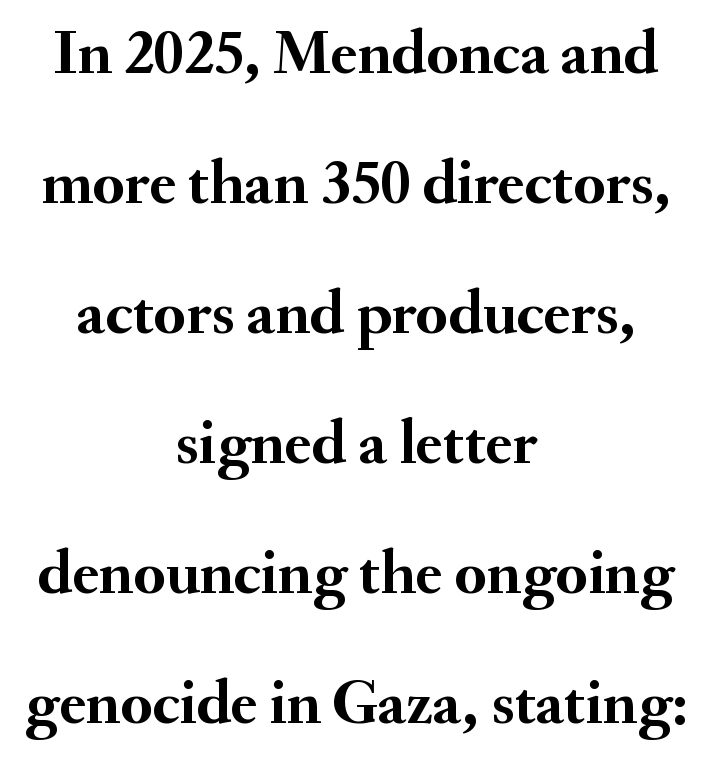
The space between consecutive lines is lavish. The zone under the glyphs is completely vacant. Weight: bold. Quick note: not italic, upright.
